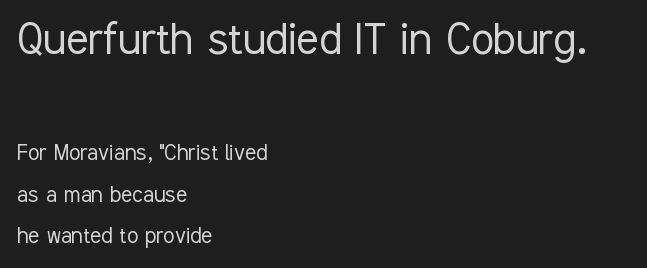
Q: Is the text bold? A: No.
Q: Is the text italic (slanted)? A: No, it is upright.
Q: Is the typeface a serif or a sans-serif typeface? A: Sans-serif.
Q: Is the text underlined? A: No.
Q: How is the paragraph aligned? A: Left-aligned.
Q: Is the spacing between letters normal or unusually wide? A: Normal.
Q: Is the spacing between lines tight, normal or loose? A: Normal.
Q: Which block of text is set in a larger size, the first (top) or the second (bottom)? A: The first (top) one.
Q: Width (condensed, normal, or wide)? A: Condensed.
Q: Stroke contrast? A: Low.
Q: x-height? A: Medium.
Q: Monospaced? A: No.
